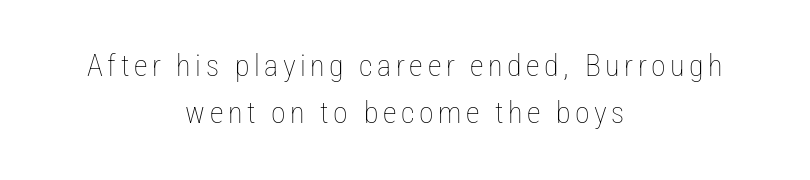
The image shows 30 px thin, condensed type, upright; set centered, normal line spacing (1.58x), not underlined; low stroke contrast and a medium x-height.
